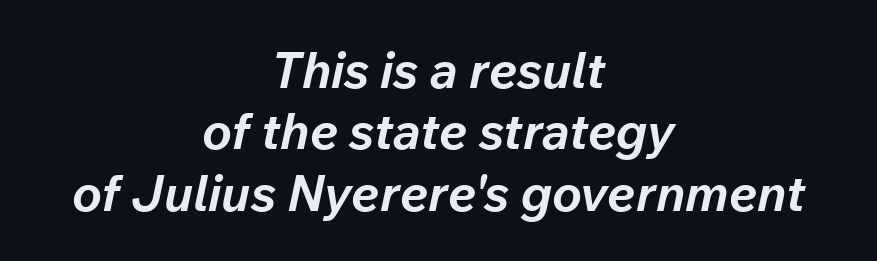
A typesetter would call this zero additional tracking. Line starts and ends both wander, symmetrically. Quick note: italic. You could not count columns in this text — the font is proportionally spaced. This is heavy type, rendered in bold.
